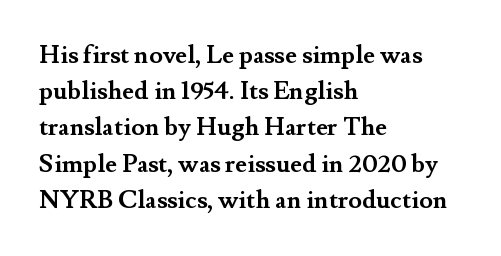
Typesetter's note: full bold, strokes at maximum text heaviness. Rendered with straight, roman letterforms. The line-height multiplier appears to be the usual default. Words appear dense and cohesive because spacing is normal. A student would call this left alignment; a typographer would say flush left, rag right. The baseline area is clear.
